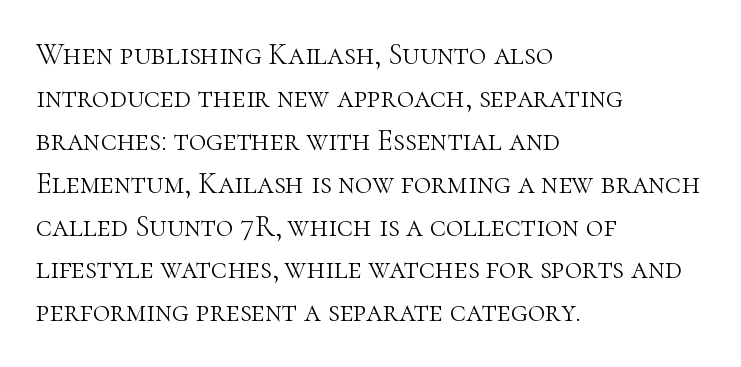
{"serif": "yes", "italic": "no", "bold": "no", "weight": "light", "width": "normal", "stroke_contrast": "high", "x_height": "medium", "monospaced": "no", "underline": "no", "align": "left", "line_spacing": "normal", "line_spacing_ratio": 1.43, "letter_spacing": "normal", "letter_spacing_em": 0.0, "glyph_px": 30}
